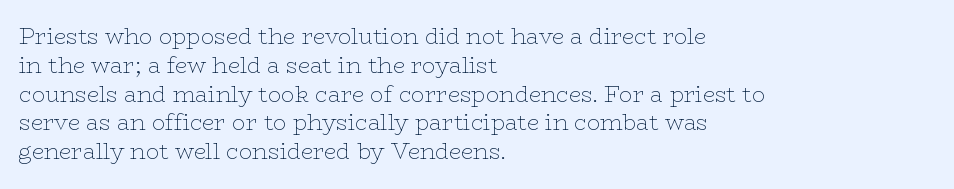
{"italic": "no", "bold": "no", "underline": "no", "align": "left", "line_spacing": "normal", "line_spacing_ratio": 1.31, "letter_spacing": "normal", "letter_spacing_em": 0.0, "glyph_px": 22}
